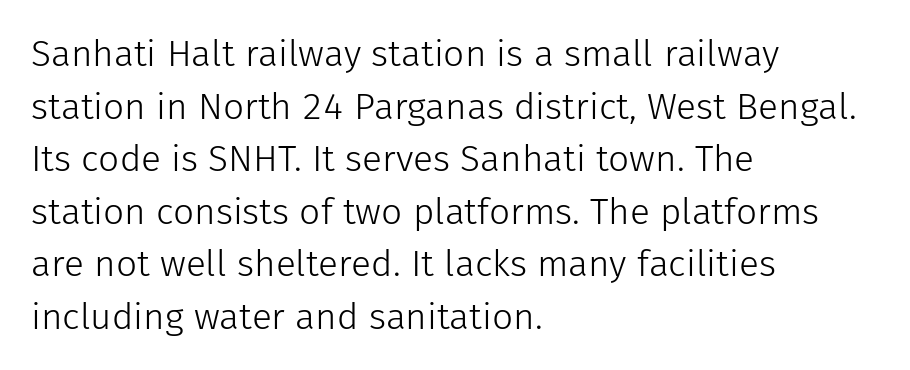
Compared with a typical body face, this is equally light or lighter still. These lines sit exactly where default settings would place them. The space beneath each line is pristine and unruled. If you drew a line through each stem, it would be perfectly vertical. All the whitespace from short lines collects on the right. The letters advance in unequal steps, a hallmark of proportional type.
